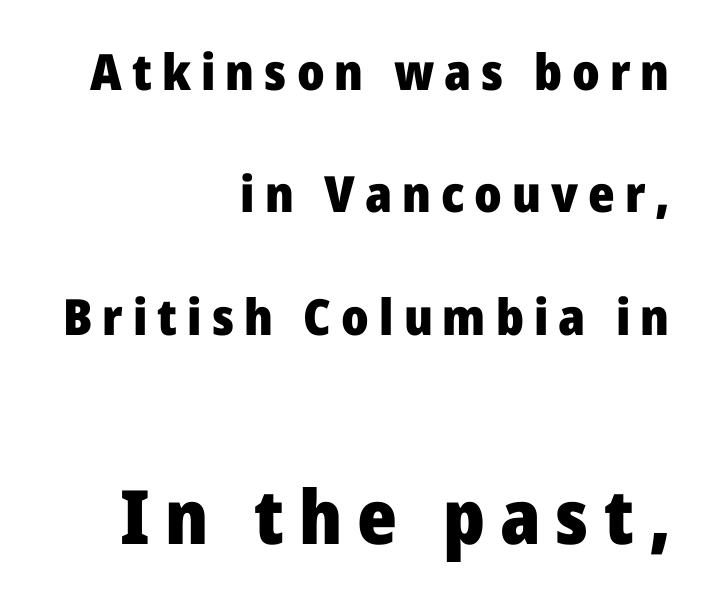
Q: Is the text bold? A: Yes.
Q: Is the text italic (slanted)? A: No, it is upright.
Q: Is the typeface a serif or a sans-serif typeface? A: Sans-serif.
Q: Is the text underlined? A: No.
Q: How is the paragraph aligned? A: Right-aligned.
Q: Is the spacing between letters normal or unusually wide? A: Unusually wide.
Q: Is the spacing between lines tight, normal or loose? A: Loose.
Q: Which block of text is set in a larger size, the first (top) or the second (bottom)? A: The second (bottom) one.
Q: Width (condensed, normal, or wide)? A: Normal.
Q: Stroke contrast? A: Low.
Q: x-height? A: Medium.
Q: Monospaced? A: No.
